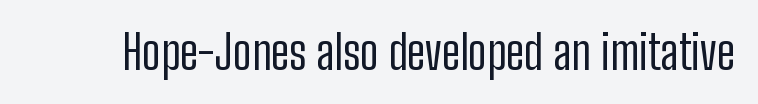
Q: Is the text bold? A: No.
Q: Is the text italic (slanted)? A: No, it is upright.
Q: Is the typeface a serif or a sans-serif typeface? A: Sans-serif.
Q: Is the text underlined? A: No.
Q: Is the spacing between letters normal or unusually wide? A: Normal.
Q: Width (condensed, normal, or wide)? A: Condensed.
Q: Stroke contrast? A: Low.
Q: x-height? A: Medium.
Q: Monospaced? A: No.
